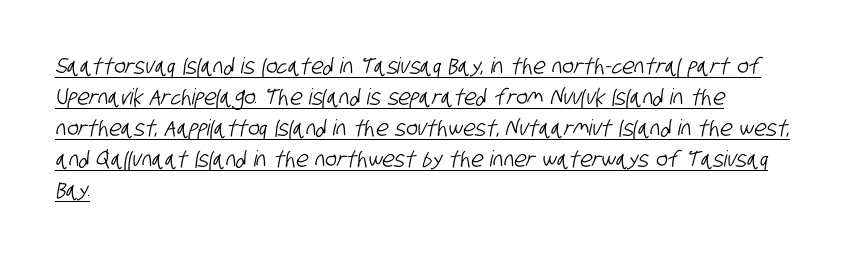
The image shows 22 px text type; set left-aligned, normal line spacing (1.41x), normal letter spacing, underlined.
